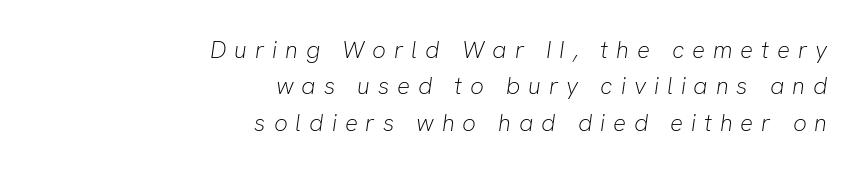
{"italic": "yes", "lean": "right", "slant_degrees": 8, "bold": "no", "underline": "no", "align": "right", "line_spacing": "normal", "line_spacing_ratio": 1.52, "letter_spacing": "wide", "letter_spacing_em": 0.33, "glyph_px": 24}
